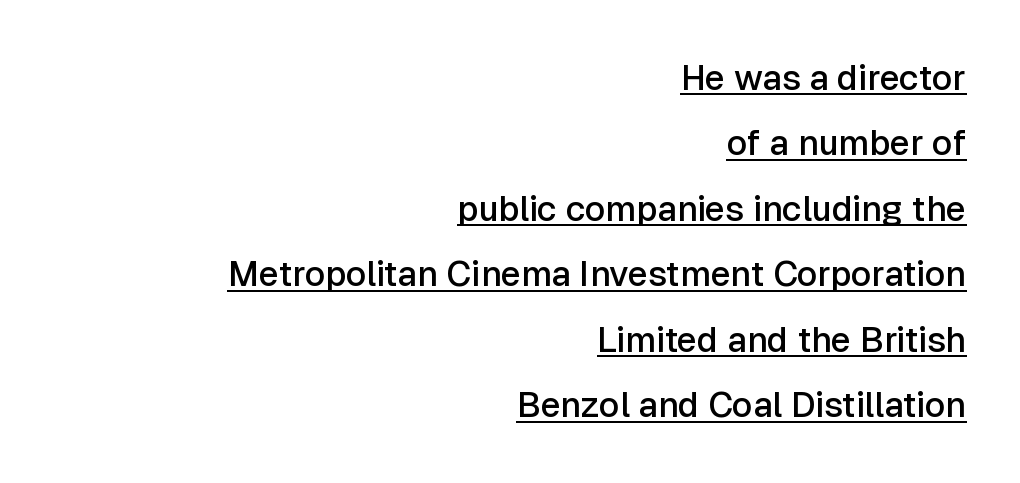
{"serif": "no", "italic": "no", "bold": "semi", "weight": "semibold", "width": "normal", "stroke_contrast": "low", "x_height": "medium", "monospaced": "no", "underline": "yes", "align": "right", "line_spacing_ratio": 1.87, "letter_spacing": "normal", "letter_spacing_em": 0.0, "glyph_px": 35}
